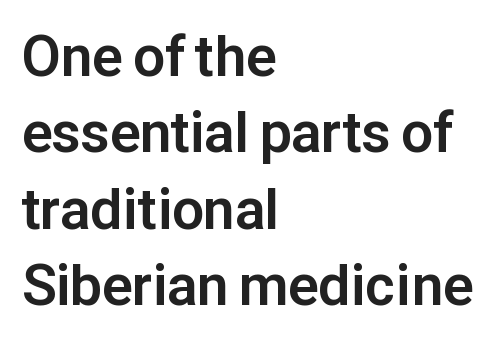
{"serif": "no", "italic": "no", "bold": "yes", "weight": "bold", "width": "normal", "stroke_contrast": "low", "x_height": "medium", "monospaced": "no", "underline": "no", "align": "left", "line_spacing": "normal", "line_spacing_ratio": 1.34, "letter_spacing": "normal", "letter_spacing_em": 0.0, "glyph_px": 57}
